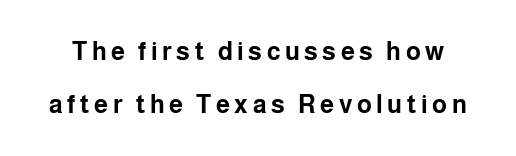
Q: Is the text bold? A: Yes.
Q: Is the text italic (slanted)? A: No, it is upright.
Q: Is the text underlined? A: No.
Q: Is the spacing between lines tight, normal or loose? A: Loose.
